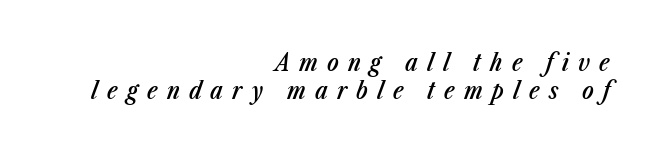
{"italic": "yes", "lean": "right", "slant_degrees": 23, "bold": "semi", "underline": "no", "align": "right", "line_spacing_ratio": 1.17, "letter_spacing": "wide", "letter_spacing_em": 0.38, "glyph_px": 24}
